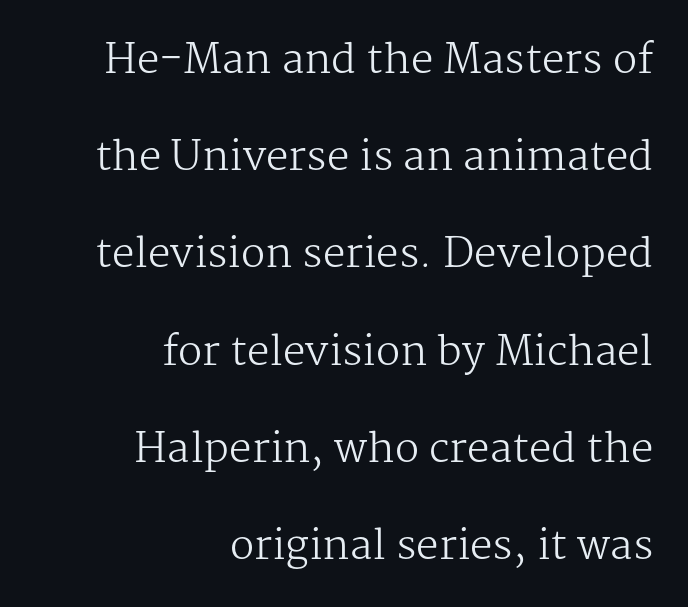
{"serif": "yes", "italic": "no", "bold": "no", "weight": "regular", "width": "normal", "stroke_contrast": "medium", "x_height": "medium", "monospaced": "no", "underline": "no", "align": "right", "line_spacing": "loose", "line_spacing_ratio": 2.43, "letter_spacing": "normal", "letter_spacing_em": 0.0, "glyph_px": 40}
